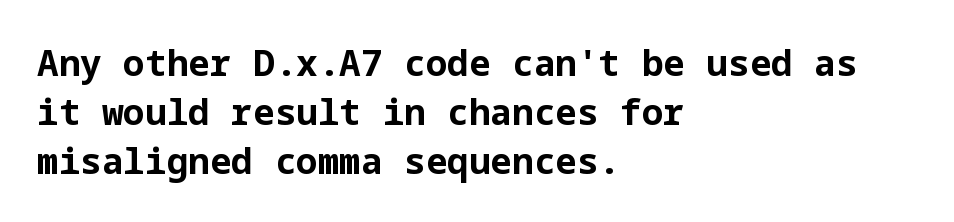
The rendering uses a bold face; every stroke is thick and dark. In terms of posture, this sample is upright. Check where the strokes stop: nothing finishes them off — pure sans. Unmarked baselines from the first word to the last. The vertical gap from one line to the next is medium. The rag falls on the right side of this text block.
